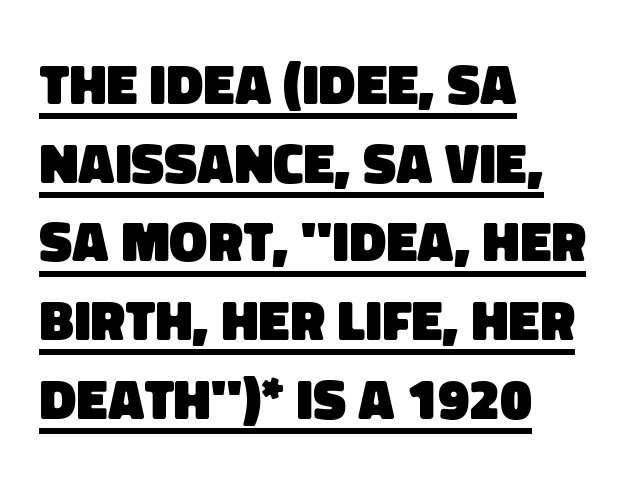
{"serif": "no", "bold": "yes", "weight": "heavy", "width": "normal", "stroke_contrast": "low", "x_height": "large", "monospaced": "no", "underline": "yes", "align": "left", "line_spacing": "normal", "line_spacing_ratio": 1.38, "letter_spacing": "normal", "letter_spacing_em": 0.0, "glyph_px": 57}
